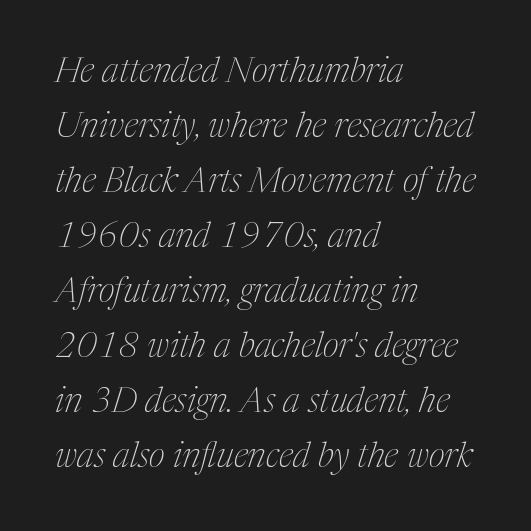
The image shows 35 px thin, condensed serif type, italic (leaning right); set left-aligned, normal line spacing (1.57x), normal letter spacing, not underlined; medium stroke contrast and a medium x-height.
